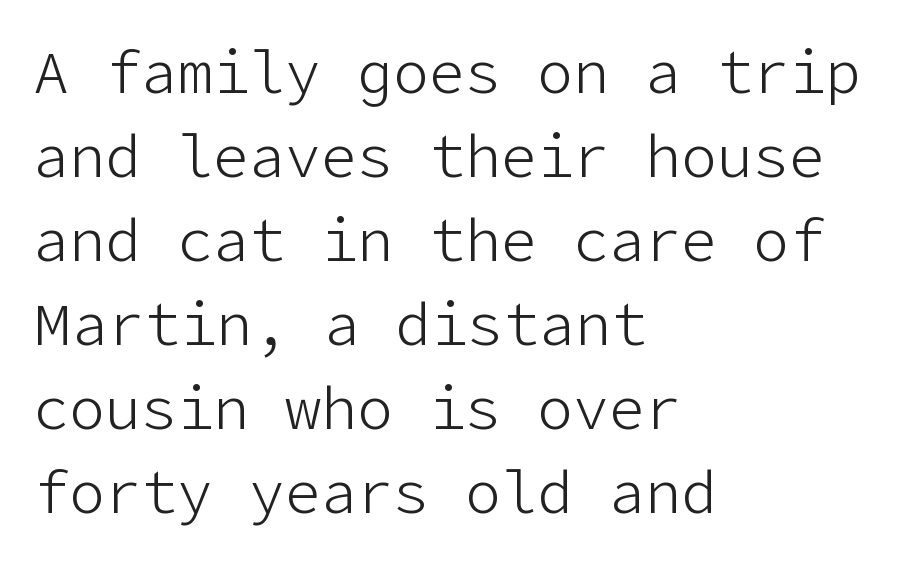
Vertical strokes here are truly vertical. The compositor pushed each line to the left boundary. The passage shown has conventional tracking throughout. The strokes carry an ordinary text weight at most.
